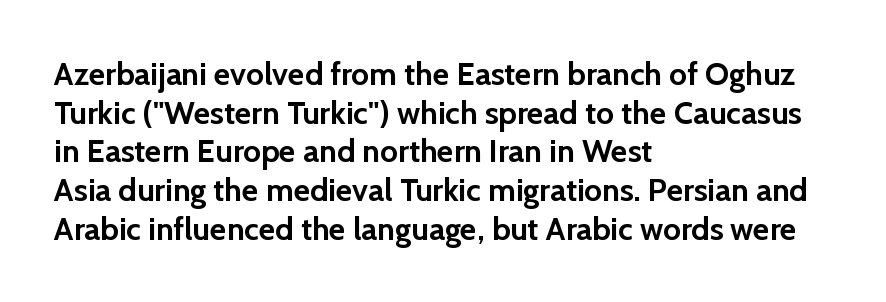
{"serif": "no", "italic": "no", "bold": "yes", "weight": "semibold", "width": "normal", "stroke_contrast": "low", "x_height": "medium", "monospaced": "no", "underline": "no", "align": "left", "line_spacing_ratio": 1.21, "letter_spacing": "normal", "letter_spacing_em": 0.0, "glyph_px": 32}
